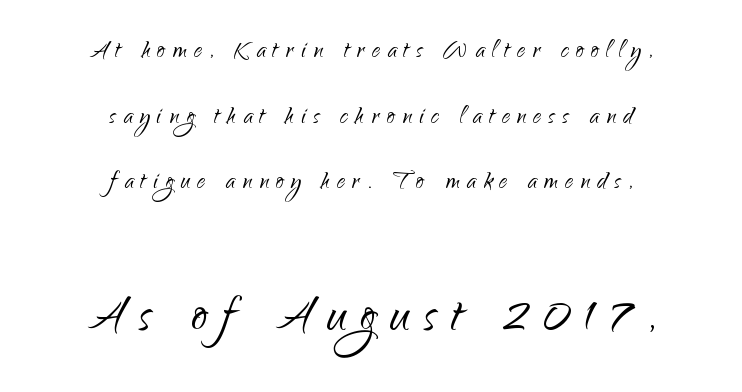
Q: Is the text bold? A: No.
Q: Is the text italic (slanted)? A: Yes.
Q: Is the typeface a serif or a sans-serif typeface? A: Sans-serif.
Q: Is the text underlined? A: No.
Q: How is the paragraph aligned? A: Centered.
Q: Is the spacing between letters normal or unusually wide? A: Unusually wide.
Q: Is the spacing between lines tight, normal or loose? A: Loose.
Q: Which block of text is set in a larger size, the first (top) or the second (bottom)? A: The second (bottom) one.
Q: Width (condensed, normal, or wide)? A: Normal.
Q: Stroke contrast? A: Low.
Q: x-height? A: Small.
Q: Monospaced? A: No.
